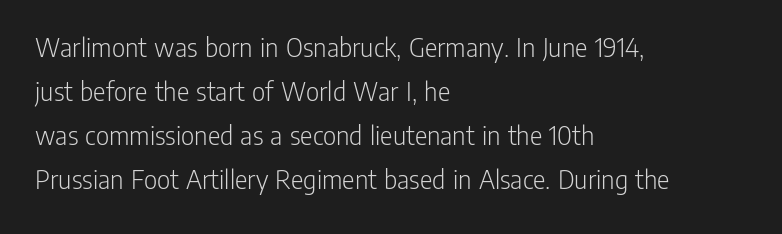
{"serif": "no", "italic": "no", "bold": "no", "weight": "light", "width": "condensed", "stroke_contrast": "low", "x_height": "medium", "monospaced": "no", "underline": "no", "align": "left", "line_spacing": "normal", "line_spacing_ratio": 1.52, "letter_spacing": "normal", "letter_spacing_em": 0.0, "glyph_px": 29}
